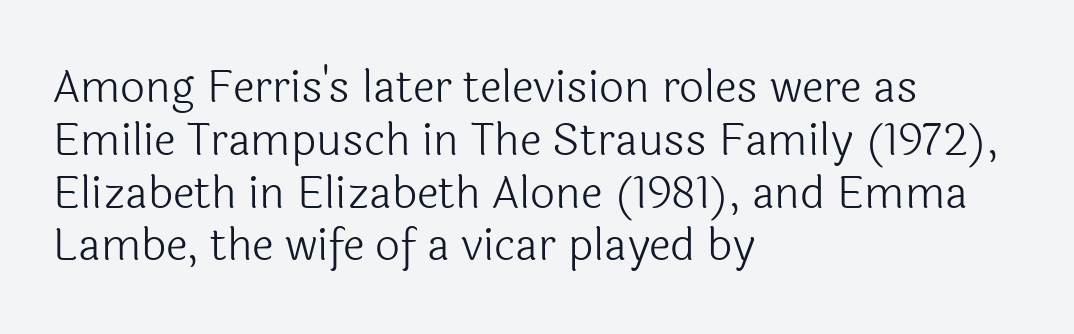
Q: Is the text bold? A: No.
Q: Is the text italic (slanted)? A: No, it is upright.
Q: Is the typeface a serif or a sans-serif typeface? A: Sans-serif.
Q: Is the text underlined? A: No.
Q: How is the paragraph aligned? A: Left-aligned.
Q: Is the spacing between letters normal or unusually wide? A: Normal.
Q: Width (condensed, normal, or wide)? A: Normal.
Q: x-height? A: Medium.
Q: Monospaced? A: No.
